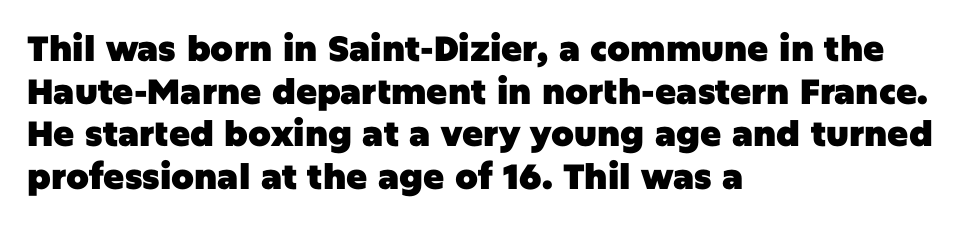
{"serif": "no", "italic": "no", "bold": "yes", "weight": "heavy", "width": "normal", "stroke_contrast": "low", "x_height": "large", "monospaced": "no", "underline": "no", "align": "left", "line_spacing_ratio": 1.22, "letter_spacing": "normal", "letter_spacing_em": 0.0, "glyph_px": 35}
